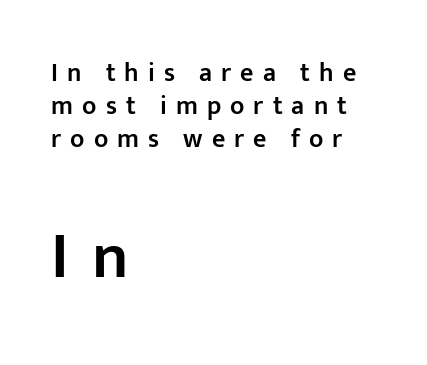
{"serif": "no", "italic": "no", "bold": "semi", "weight": "semibold", "width": "normal", "stroke_contrast": "low", "x_height": "medium", "monospaced": "no", "underline": "no", "align": "left", "line_spacing": "normal", "line_spacing_ratio": 1.26, "letter_spacing": "wide", "letter_spacing_em": 0.35, "larger_block": "second", "size_ratio": 2.54, "glyph_px": 66}
